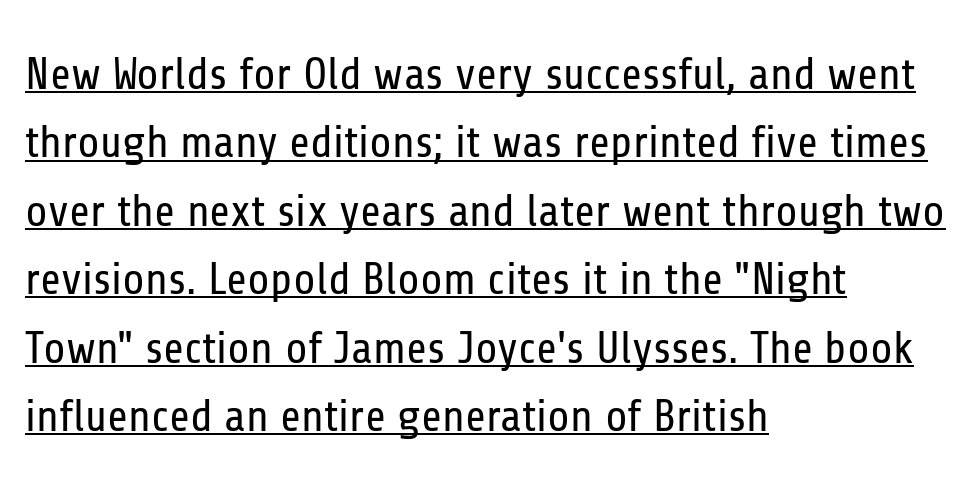
The image shows 45 px regular-weight, condensed sans-serif type, upright; set left-aligned, normal line spacing (1.52x), normal letter spacing, underlined; low stroke contrast and a medium x-height.
